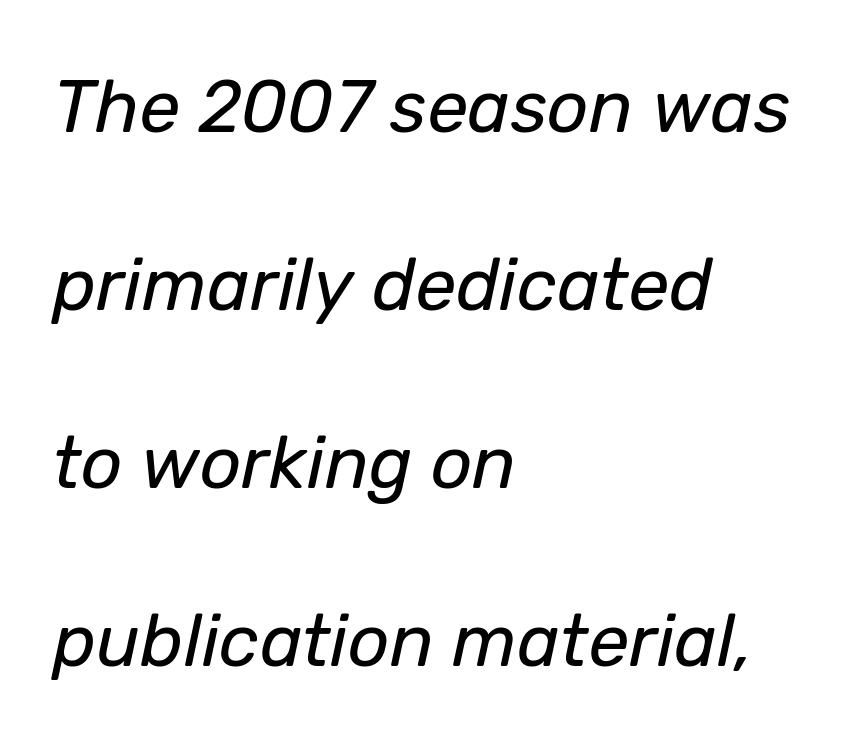
Leftover space on each line is placed entirely after the last word. Baseline-to-baseline distance is far greater than the letter height. Do the characters align in a grid? No, the font is proportional. Unbolded letterforms with no extra heft. Standard letterfit; no display-style spreading of the glyphs.
